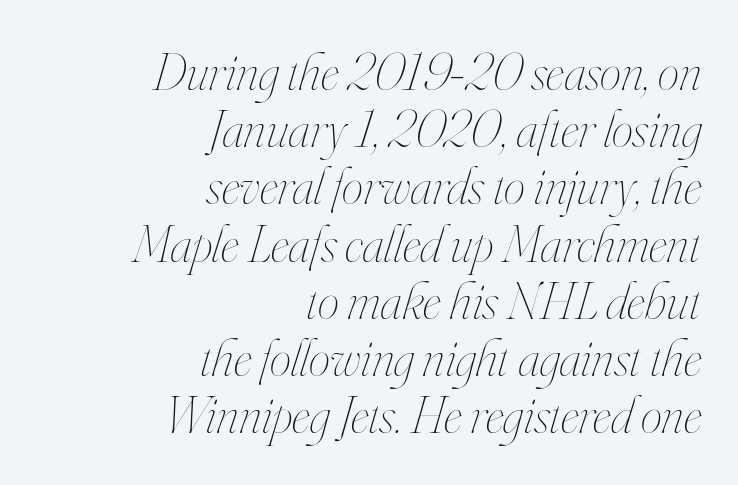
{"italic": "yes", "lean": "right", "slant_degrees": 16, "bold": "no", "weight": "thin", "width": "condensed", "stroke_contrast": "high", "x_height": "small", "monospaced": "no", "underline": "no", "align": "right", "line_spacing": "tight", "line_spacing_ratio": 1.06, "letter_spacing": "normal", "letter_spacing_em": 0.0, "glyph_px": 54}
